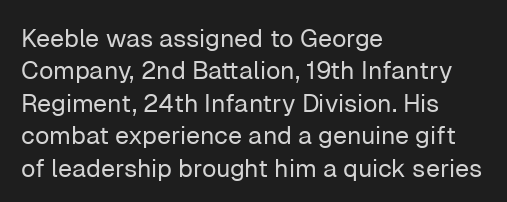
The words here are not underlined. Whoever set this chose a conventional vertical rhythm. Honestly, the letter spacing is just normal — you wouldn't notice it. Tall strokes in this sample are plumb rather than angled. Compared with a centered layout, this one pins lines to the left instead. The weight tops out at a normal text grade.
